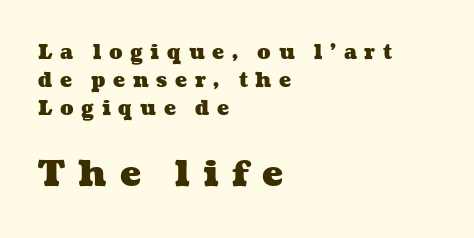
Q: Is the text bold? A: Yes.
Q: Is the text underlined? A: No.
Q: How is the paragraph aligned? A: Left-aligned.
Q: Is the spacing between letters normal or unusually wide? A: Unusually wide.
Q: Is the spacing between lines tight, normal or loose? A: Normal.
Q: Which block of text is set in a larger size, the first (top) or the second (bottom)? A: The second (bottom) one.
Q: Width (condensed, normal, or wide)? A: Wide.
Q: Stroke contrast? A: Medium.
Q: x-height? A: Medium.
Q: Monospaced? A: No.
